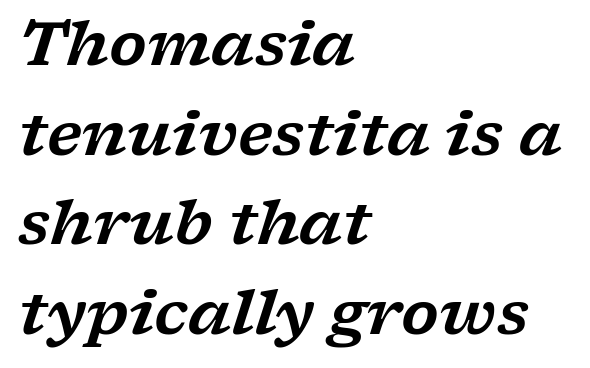
Q: Is the text italic (slanted)? A: Yes, it leans right by about 17 degrees.
Q: Is the typeface a serif or a sans-serif typeface? A: Serif.
Q: Is the text underlined? A: No.
Q: How is the paragraph aligned? A: Left-aligned.
Q: Is the spacing between letters normal or unusually wide? A: Normal.
Q: Is the spacing between lines tight, normal or loose? A: Normal.
Q: Width (condensed, normal, or wide)? A: Wide.
Q: Stroke contrast? A: Low.
Q: x-height? A: Medium.
Q: Monospaced? A: No.
